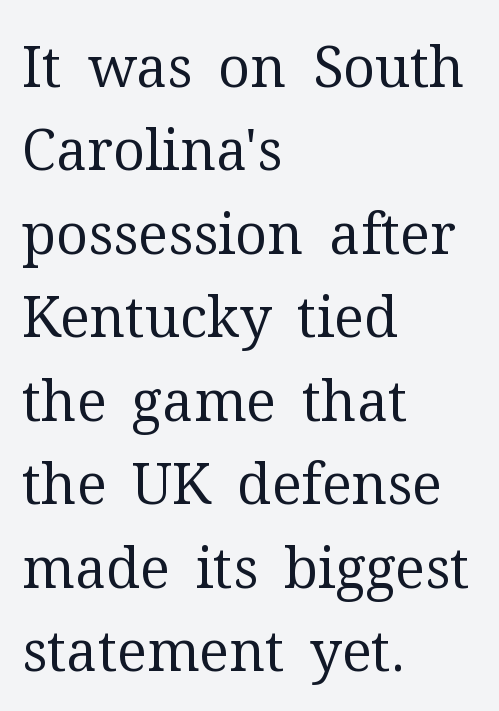
Varying glyph widths throughout — classic text-font behaviour. The tracking reads as untouched default to a designer's eye. Caption: face not bold, strokes unweighted. The designer left line spacing at the default.
